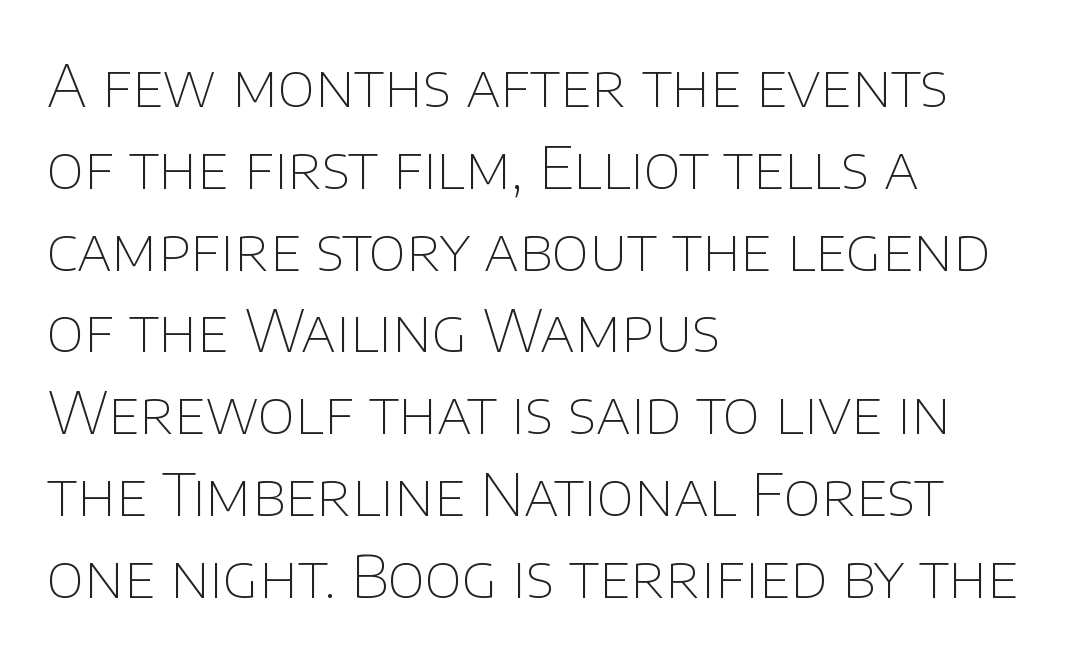
Q: Is the text bold? A: No.
Q: Is the text italic (slanted)? A: No, it is upright.
Q: Is the typeface a serif or a sans-serif typeface? A: Sans-serif.
Q: Is the text underlined? A: No.
Q: How is the paragraph aligned? A: Left-aligned.
Q: Is the spacing between letters normal or unusually wide? A: Normal.
Q: Is the spacing between lines tight, normal or loose? A: Normal.
Q: Width (condensed, normal, or wide)? A: Normal.
Q: Stroke contrast? A: Low.
Q: x-height? A: Large.
Q: Monospaced? A: No.
